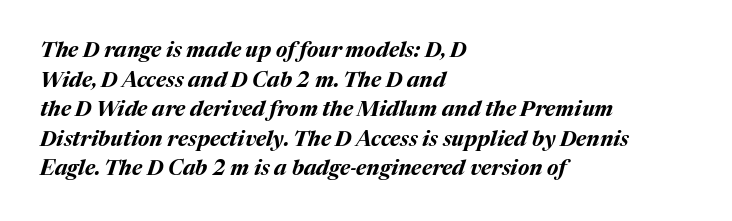
{"italic": "yes", "lean": "right", "slant_degrees": 17, "bold": "yes", "underline": "no", "align": "left", "line_spacing": "normal", "line_spacing_ratio": 1.41, "letter_spacing": "normal", "letter_spacing_em": 0.0, "glyph_px": 21}
